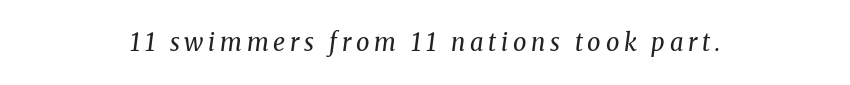
The image shows 24 px text type, italic (leaning right); set centered, unusually wide letter spacing (+0.2 em), not underlined.
